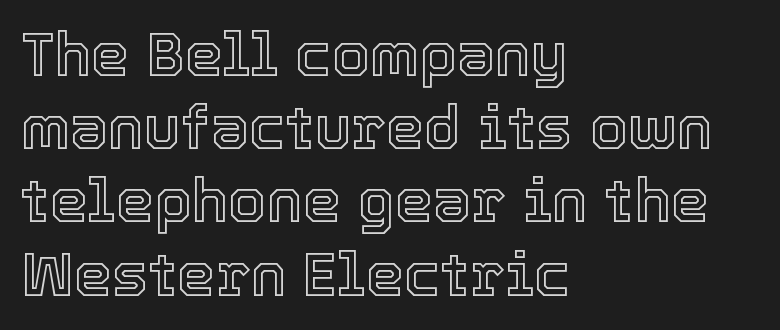
{"italic": "no", "width": "normal", "x_height": "medium", "monospaced": "no", "underline": "no", "align": "left", "line_spacing_ratio": 1.2, "letter_spacing": "normal", "letter_spacing_em": 0.0, "glyph_px": 61}
